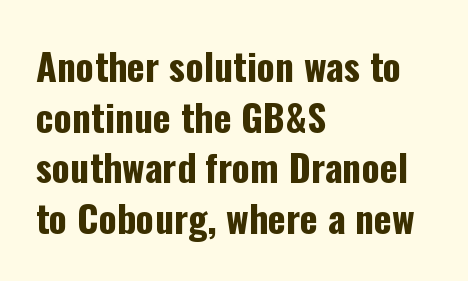
The image shows 38 px bold, condensed sans-serif type, upright; set left-aligned, normal line spacing (1.33x), normal letter spacing, not underlined; low stroke contrast and a medium x-height.
